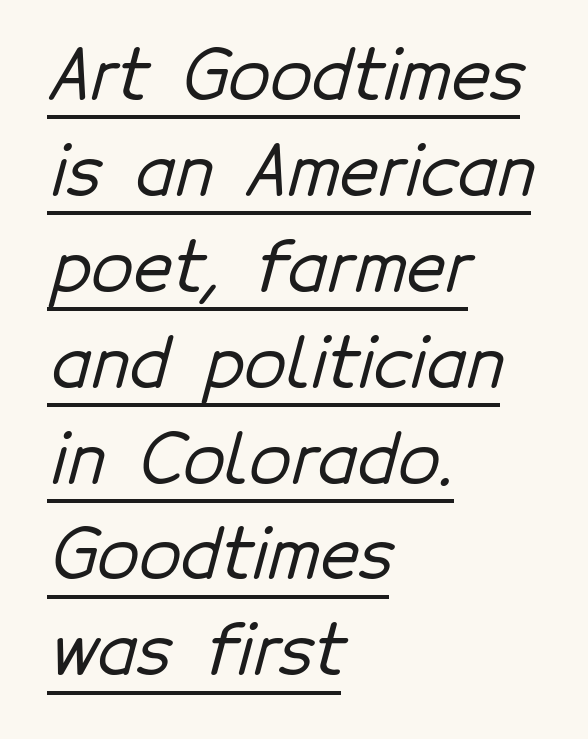
Note the varied advance widths — an 'i' is clearly narrower than an 'm'. These lines sit exactly where default settings would place them. What kind of face is this? One without serifs — a sans. The compositor pushed each line to the left boundary.
